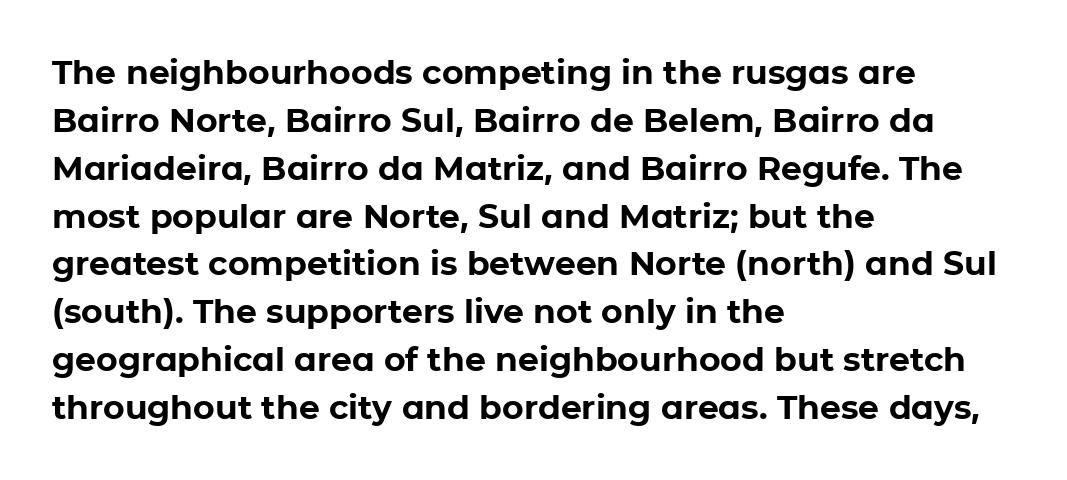
The rendering uses natural spacing where letterforms have individual widths. The rendering keeps characters at their native spacing. The glyphs in this specimen are sans serif. Horizontally, the lines are justified to the leading edge only.
